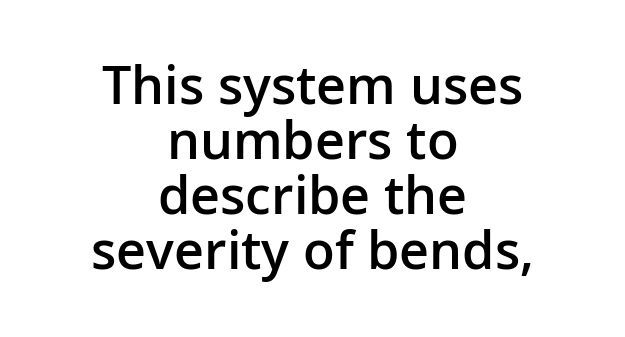
Serifs: no, the terminals of the letterforms are clean. Do the characters align in a grid? No, the font is proportional. Compared with typical body copy, the letter spacing here is the same. Casual observation: everything's sitting right in the middle. Moderately thickened strokes mark this as semibold type. The string is rendered with underlining switched off.
